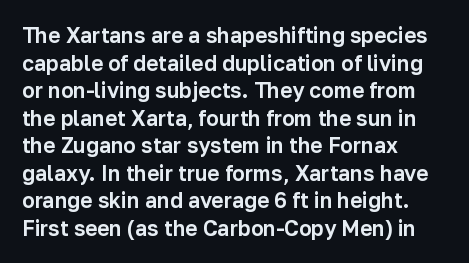
The image shows 21 px text type, upright; set left-aligned, normal line spacing (1.31x), normal letter spacing, not underlined.
